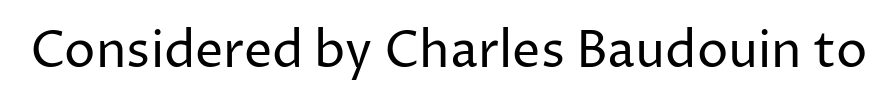
Regarding serifs, this sample does without them. Varying glyph widths throughout — classic text-font behaviour. Vertical stems look standard width or narrower in stroke. This rendering leaves character spacing at its baseline value. This is roman type, the default non-slanted kind.
